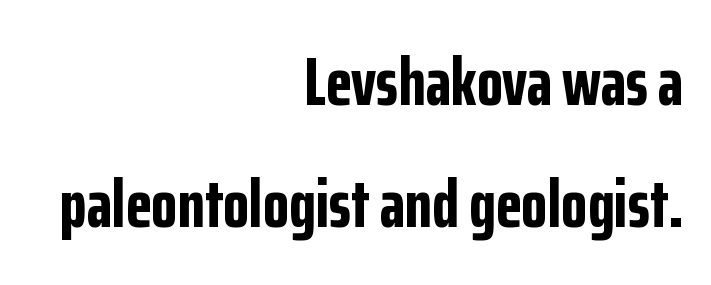
{"serif": "no", "italic": "no", "bold": "yes", "weight": "bold", "width": "condensed", "stroke_contrast": "low", "x_height": "medium", "monospaced": "no", "underline": "no", "align": "right", "line_spacing_ratio": 1.8, "letter_spacing": "normal", "letter_spacing_em": 0.0, "glyph_px": 68}
